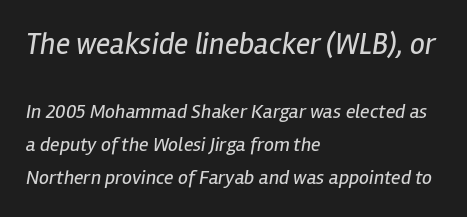
The image shows 30 px regular-weight, condensed type, italic (leaning right); set left-aligned, normal line spacing (1.65x), normal letter spacing, not underlined; the first (top) block is 1.5x larger; low stroke contrast and a medium x-height.
